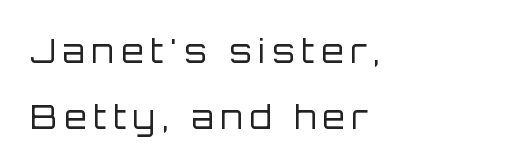
{"serif": "no", "italic": "no", "bold": "no", "weight": "regular", "width": "normal", "stroke_contrast": "low", "x_height": "large", "monospaced": "no", "underline": "no", "align": "left", "line_spacing": "loose", "line_spacing_ratio": 2.05, "letter_spacing": "wide", "letter_spacing_em": 0.22, "glyph_px": 32}
